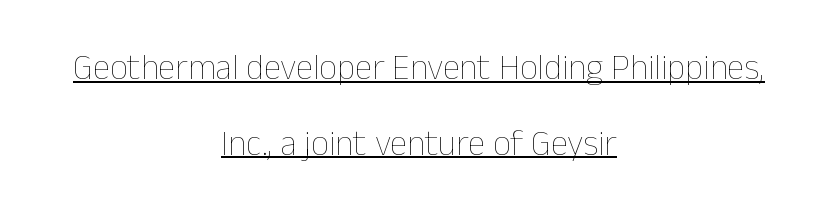
Character widths vary here, with narrow letters taking less room than wide ones. Posture: vertical. These characters rest on top of a visible drawn line. A typesetter would call this leading open, well beyond the default. These lines keep a tight, regular rhythm from letter to letter. The lines in this sample share a center point and differ in where they start and stop.
